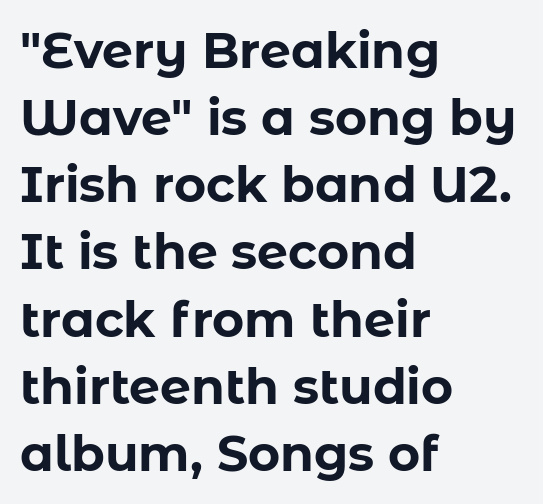
Q: Is the text bold? A: Yes.
Q: Is the text italic (slanted)? A: No, it is upright.
Q: Is the typeface a serif or a sans-serif typeface? A: Sans-serif.
Q: Is the text underlined? A: No.
Q: How is the paragraph aligned? A: Left-aligned.
Q: Is the spacing between letters normal or unusually wide? A: Normal.
Q: Is the spacing between lines tight, normal or loose? A: Normal.
Q: Width (condensed, normal, or wide)? A: Normal.
Q: Stroke contrast? A: Low.
Q: x-height? A: Medium.
Q: Monospaced? A: No.
